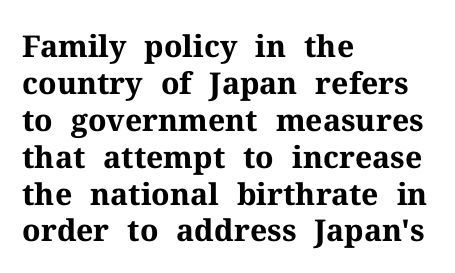
Q: Is the text bold? A: Yes.
Q: Is the text italic (slanted)? A: No, it is upright.
Q: Is the typeface a serif or a sans-serif typeface? A: Serif.
Q: Is the text underlined? A: No.
Q: How is the paragraph aligned? A: Left-aligned.
Q: Is the spacing between letters normal or unusually wide? A: Normal.
Q: Width (condensed, normal, or wide)? A: Normal.
Q: Stroke contrast? A: Medium.
Q: x-height? A: Medium.
Q: Monospaced? A: No.
